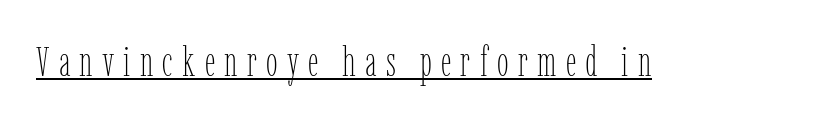
Q: Is the text bold? A: No.
Q: Is the text italic (slanted)? A: No, it is upright.
Q: Is the text underlined? A: Yes.
Q: Is the spacing between letters normal or unusually wide? A: Unusually wide.
Q: Width (condensed, normal, or wide)? A: Condensed.
Q: Stroke contrast? A: Low.
Q: x-height? A: Medium.
Q: Monospaced? A: No.
